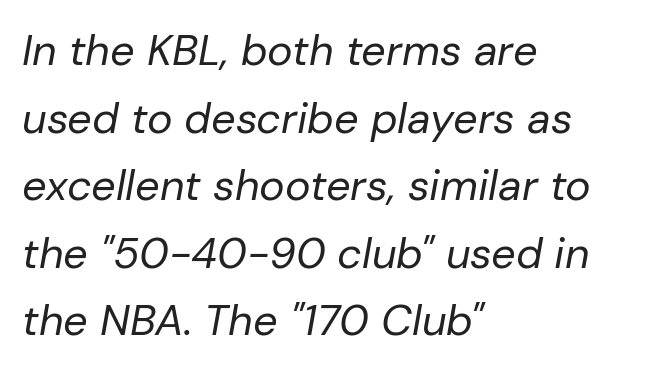
The image shows 43 px regular-weight type, italic (leaning right); set left-aligned, normal line spacing (1.57x), normal letter spacing, not underlined; low stroke contrast and a medium x-height.
